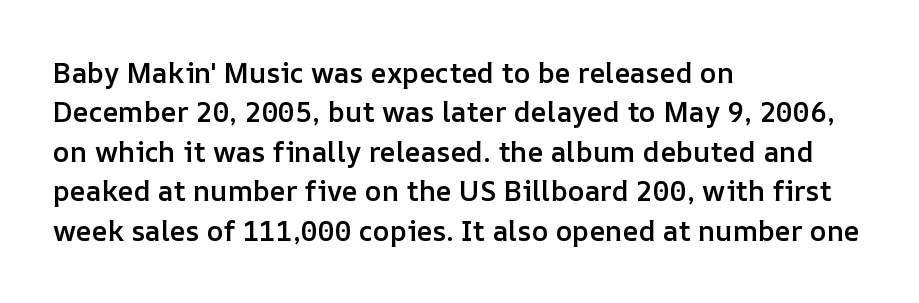
The horizontal fit of the characters is conventional and even. The font is running at a semibold setting, under full bold. Does the leading feel generous? No, just average. These lines are rendered in a variable-pitch font. No word sits above an underline. Vertical strokes here are truly vertical.
